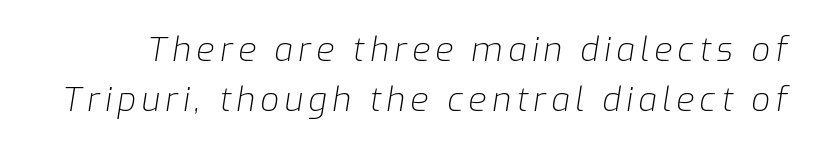
The face used here has a pronounced slope to its letters. Do the characters align in a grid? No, the font is proportional. A bare baseline throughout the passage. Notice how descenders clear the ascenders below comfortably — that's standard leading.
